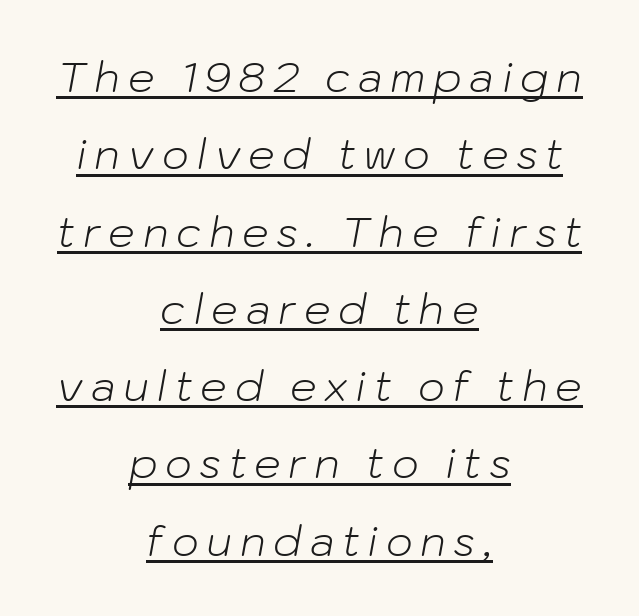
{"italic": "yes", "lean": "right", "slant_degrees": 10, "bold": "no", "weight": "light", "width": "normal", "stroke_contrast": "low", "x_height": "medium", "monospaced": "no", "underline": "yes", "align": "center", "line_spacing_ratio": 1.84, "glyph_px": 42}
